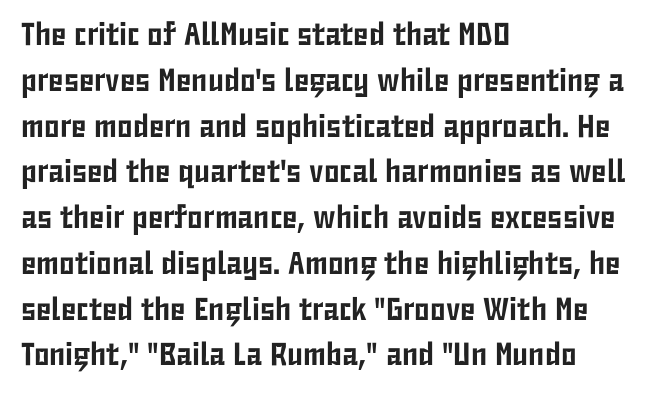
The image shows 32 px condensed sans-serif type, upright; set left-aligned, normal line spacing (1.43x), normal letter spacing, not underlined; low stroke contrast and a medium x-height.
